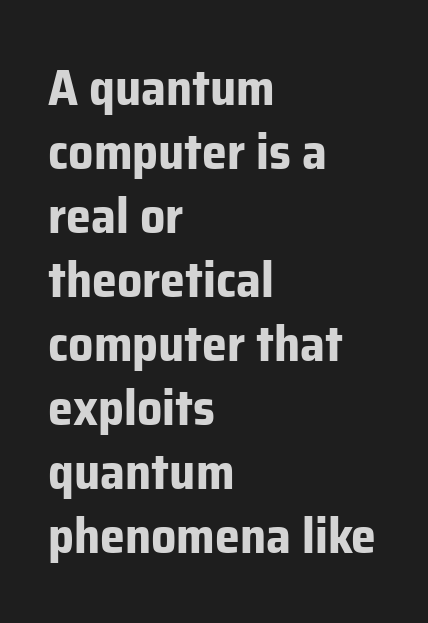
The rendering uses natural spacing where letterforms have individual widths. The typesetter chose a ragged-right arrangement here. The letters sit at their default tracking, neither squeezed nor spread. Bare-footed words on every line. Notice how descenders clear the ascenders below comfortably — that's standard leading.
